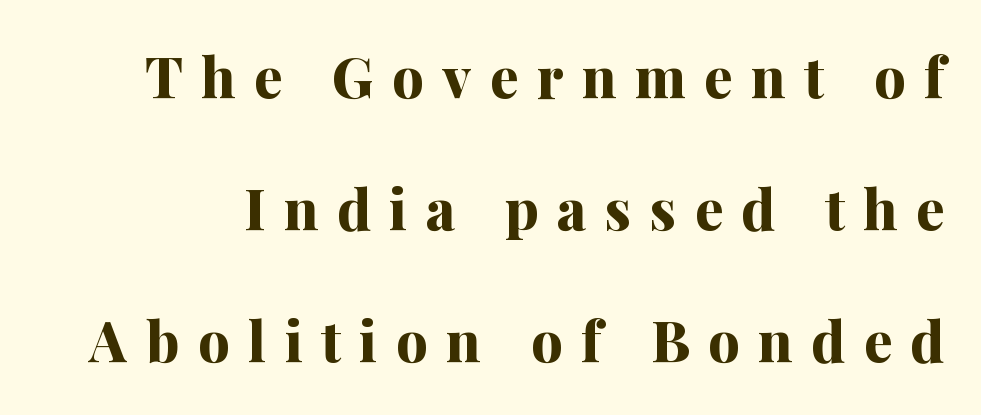
Unlike italic type, these characters show no tilt at all. The tracking reads as deliberately expanded to a designer's eye. A typesetter would call this proportional, since set widths differ per character. This sample uses a serif face.
